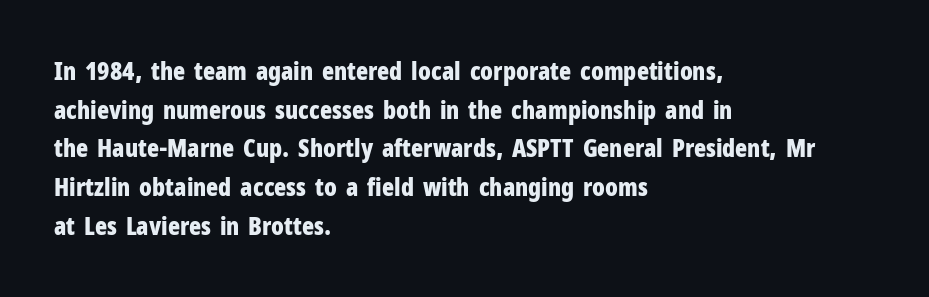
Q: Is the text bold? A: Yes.
Q: Is the text italic (slanted)? A: No, it is upright.
Q: Is the text underlined? A: No.
Q: How is the paragraph aligned? A: Left-aligned.
Q: Is the spacing between letters normal or unusually wide? A: Normal.
Q: Is the spacing between lines tight, normal or loose? A: Normal.
